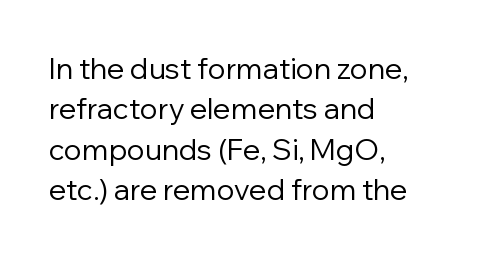
{"serif": "no", "italic": "no", "bold": "no", "weight": "regular", "width": "normal", "stroke_contrast": "low", "x_height": "medium", "monospaced": "no", "underline": "no", "align": "left", "line_spacing": "normal", "line_spacing_ratio": 1.39, "letter_spacing": "normal", "letter_spacing_em": 0.0, "glyph_px": 29}
